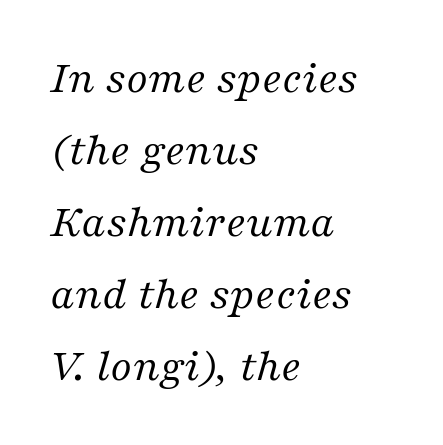
The image shows 47 px regular-weight serif type, italic (leaning right); set left-aligned, normal line spacing (1.53x), normal letter spacing, not underlined; medium stroke contrast and a medium x-height.
